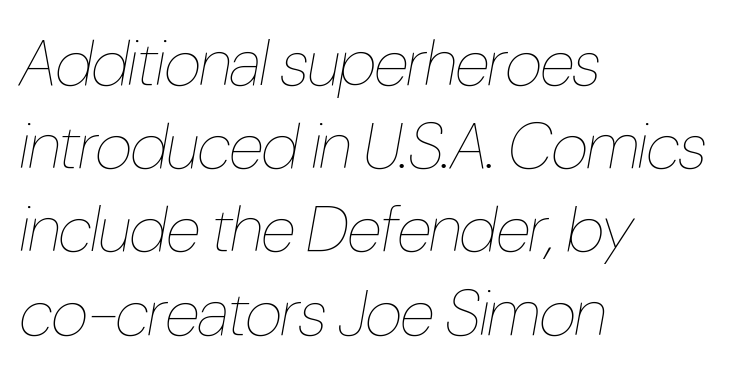
The face used here has a pronounced slope to its letters. Varying glyph widths throughout — classic text-font behaviour. This sample is left-justified, so line endings fall wherever the words run out. These glyphs show unthickened strokes, regular width or finer. Plain, unruled lines of type.
